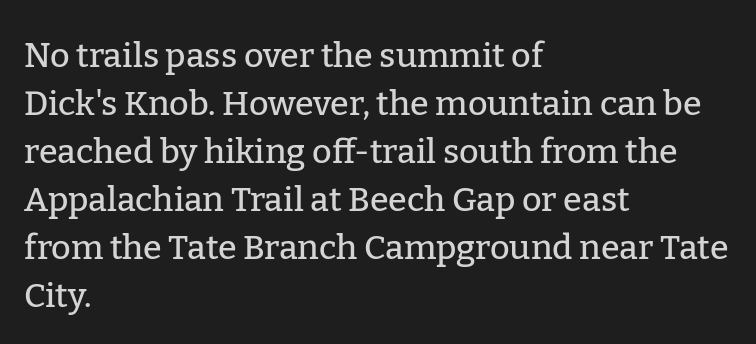
Inter-character spacing is left at the font's built-in metrics. Type without underlining. Layout note: lines flush left. No italicization has been applied; the sample stays upright. The rendering uses natural spacing where letterforms have individual widths.
